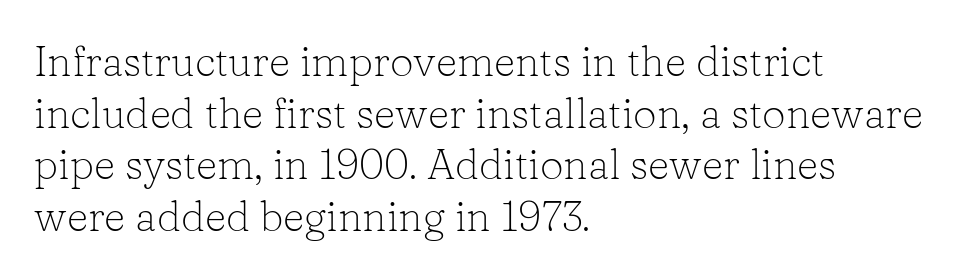
The designer went with a serif here, giving each stem small feet. No heavy texture on the line: the type isn't bold. The lines in this sample share a left origin and differ only in where they stop. The letterforms sit shoulder to shoulder at normal distance. In terms of posture, this sample is upright.
